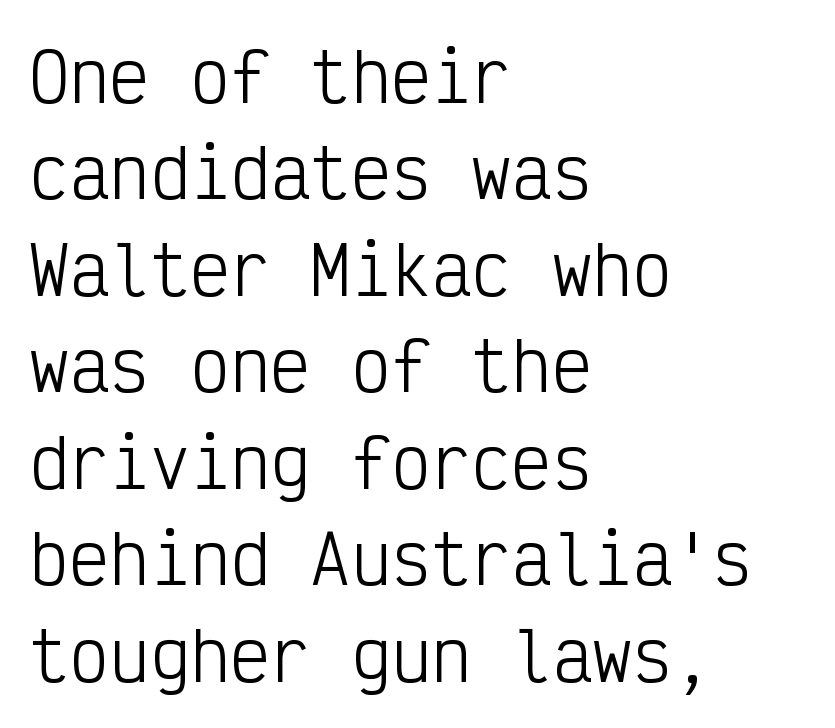
The typeface chosen for these lines omits serifs. The designer left line spacing at the default. Fixed-width glyphs throughout — classic coding-font behaviour. This sample uses an upright cut, with every glyph sitting square on the baseline.
